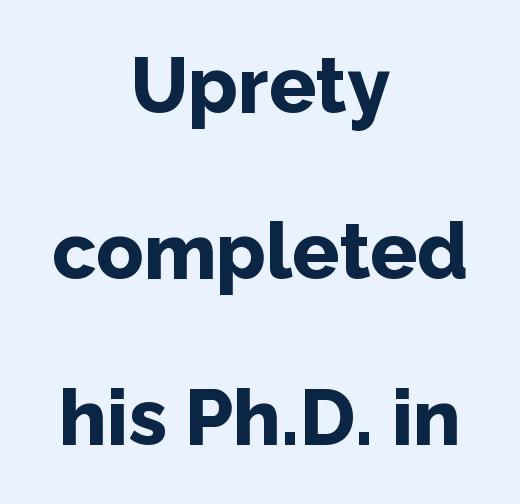
The image shows 78 px bold sans-serif type, upright; set centered, loose line spacing (2.13x), normal letter spacing, not underlined; low stroke contrast and a medium x-height.
